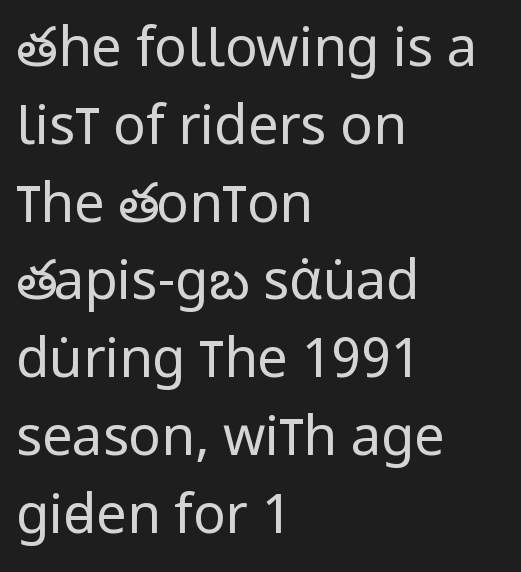
The image shows 54 px regular-weight, condensed sans-serif type, upright; set left-aligned, normal line spacing (1.44x), normal letter spacing, not underlined; low stroke contrast and a large x-height.
